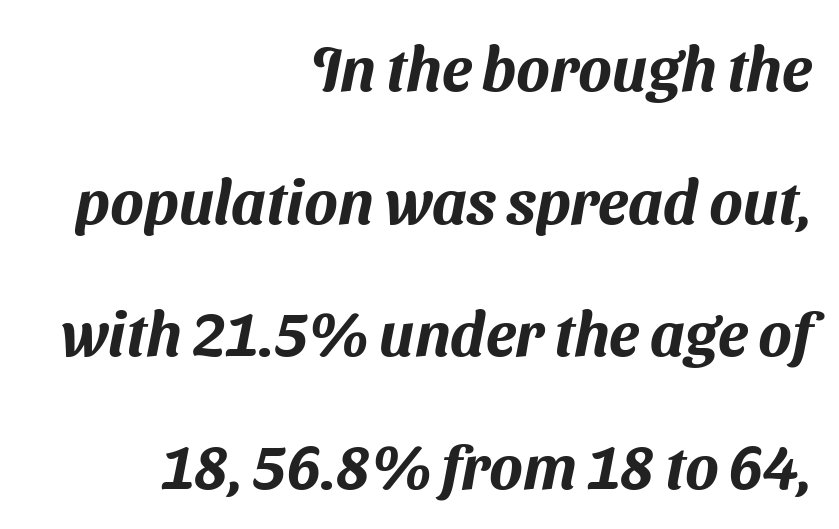
The image shows 62 px sans-serif type; set right-aligned, loose line spacing (2.14x), normal letter spacing, not underlined; medium stroke contrast and a medium x-height.
